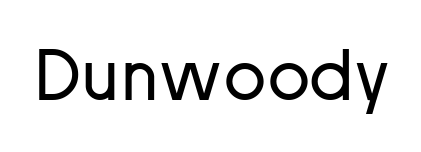
The image shows 71 px regular-weight sans-serif type, upright; set normal letter spacing, not underlined; low stroke contrast and a medium x-height.
